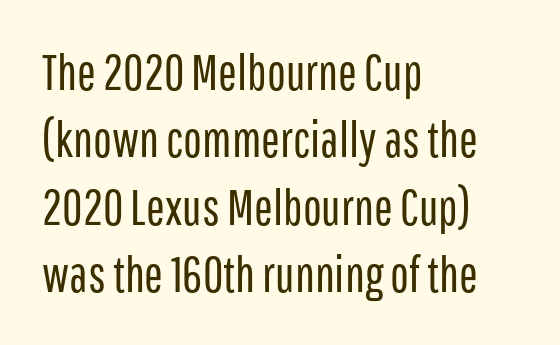
Q: Is the text bold? A: No.
Q: Is the text italic (slanted)? A: No, it is upright.
Q: Is the typeface a serif or a sans-serif typeface? A: Sans-serif.
Q: Is the text underlined? A: No.
Q: How is the paragraph aligned? A: Left-aligned.
Q: Is the spacing between letters normal or unusually wide? A: Normal.
Q: Is the spacing between lines tight, normal or loose? A: Normal.
Q: Width (condensed, normal, or wide)? A: Condensed.
Q: Stroke contrast? A: Low.
Q: x-height? A: Medium.
Q: Monospaced? A: No.
